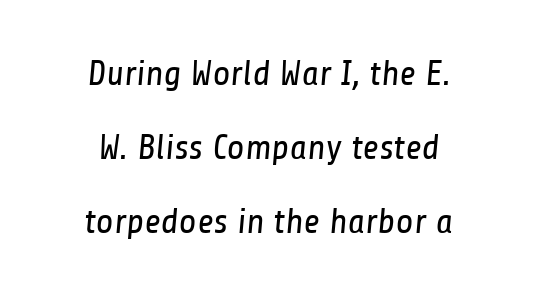
Q: Is the text bold? A: No.
Q: Is the typeface a serif or a sans-serif typeface? A: Sans-serif.
Q: Is the text underlined? A: No.
Q: How is the paragraph aligned? A: Centered.
Q: Is the spacing between letters normal or unusually wide? A: Normal.
Q: Is the spacing between lines tight, normal or loose? A: Loose.
Q: Width (condensed, normal, or wide)? A: Condensed.
Q: Stroke contrast? A: Low.
Q: x-height? A: Medium.
Q: Monospaced? A: No.
